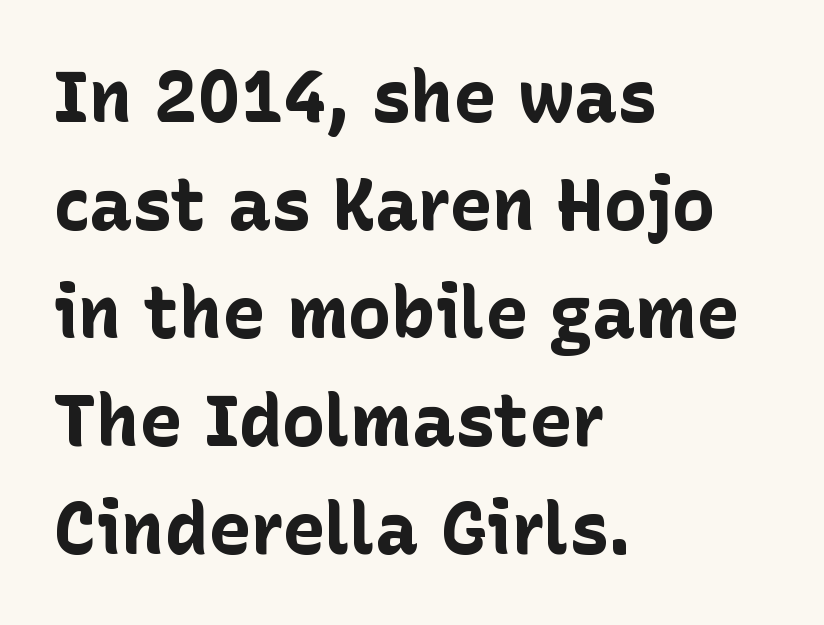
The type is set solid horizontally, with unmodified tracking. In CSS terms this would be text-align: left. When letters stand straight like this, we call the style roman or upright. A dark, heavy texture on the line: the type is bold. Whoever set this chose a conventional vertical rhythm.
